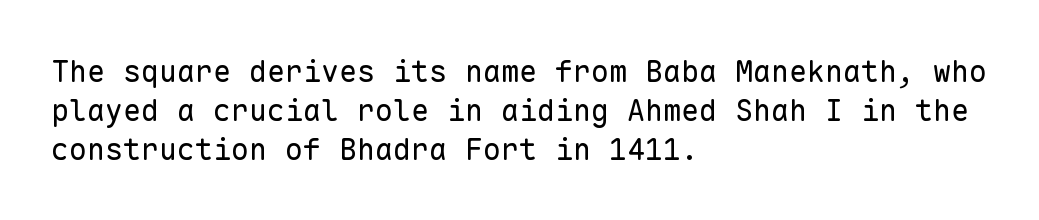
{"serif": "no", "italic": "no", "bold": "no", "weight": "regular", "width": "normal", "stroke_contrast": "low", "x_height": "medium", "monospaced": "yes", "underline": "no", "align": "left", "line_spacing": "normal", "line_spacing_ratio": 1.3, "letter_spacing": "normal", "letter_spacing_em": 0.0, "glyph_px": 30}
